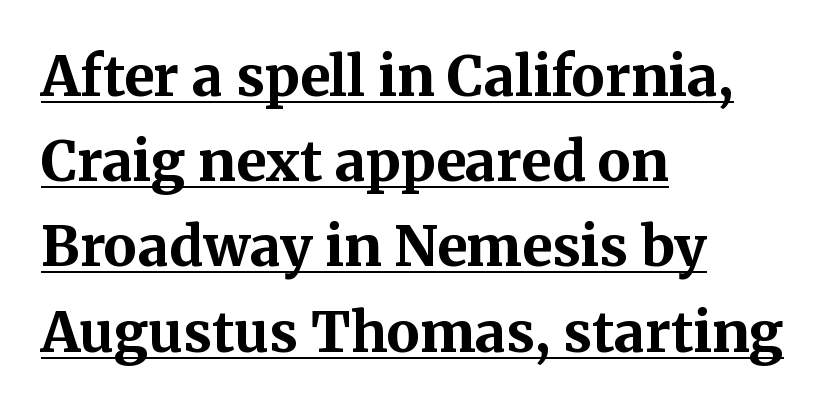
A typesetter would call this proportional, since set widths differ per character. The characters look thick and weighty, a clear bold. Does the lettering tilt? It doesn't — this is upright. Stroke terminals: seriffed. This rendering features underlined lettering.
